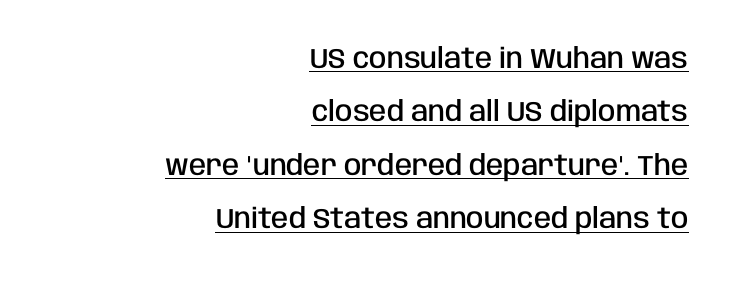
This sample uses an upright cut, with every glyph sitting square on the baseline. The rendering keeps characters at their native spacing. Interline gaps are noticeably wide in this sample. Emphasis by weight is partial: semibold.
